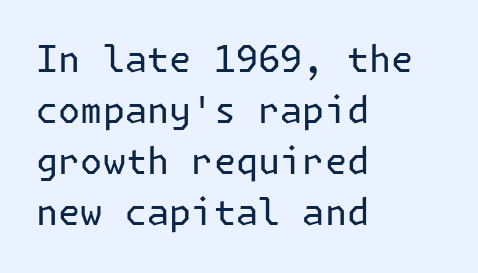
Line beginnings align vertically; line endings do not. Look at the tracking — it's just the regular setting, nothing added. The letterforms sit at book weight or below. Observe the absence of serifs on each vertical stroke in this sample. Rows of type keep a routine distance in the vertical direction.
